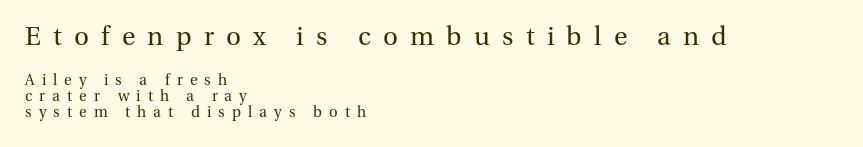
On a weight scale, this lands at 450 or below. The area under the type is left untouched. Tracking value appears strongly positive — letters spread wide. Interline gaps are noticeably narrow in this sample. The initial chunk of copy outweighs the following chunk in type size.
